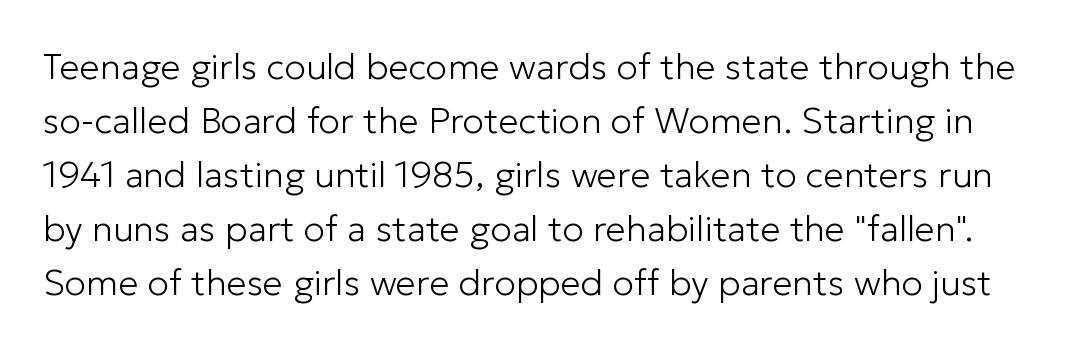
Q: Is the text bold? A: No.
Q: Is the text italic (slanted)? A: No, it is upright.
Q: Is the typeface a serif or a sans-serif typeface? A: Sans-serif.
Q: Is the text underlined? A: No.
Q: Is the spacing between letters normal or unusually wide? A: Normal.
Q: Is the spacing between lines tight, normal or loose? A: Normal.
Q: Width (condensed, normal, or wide)? A: Normal.
Q: Stroke contrast? A: Low.
Q: x-height? A: Medium.
Q: Monospaced? A: No.
